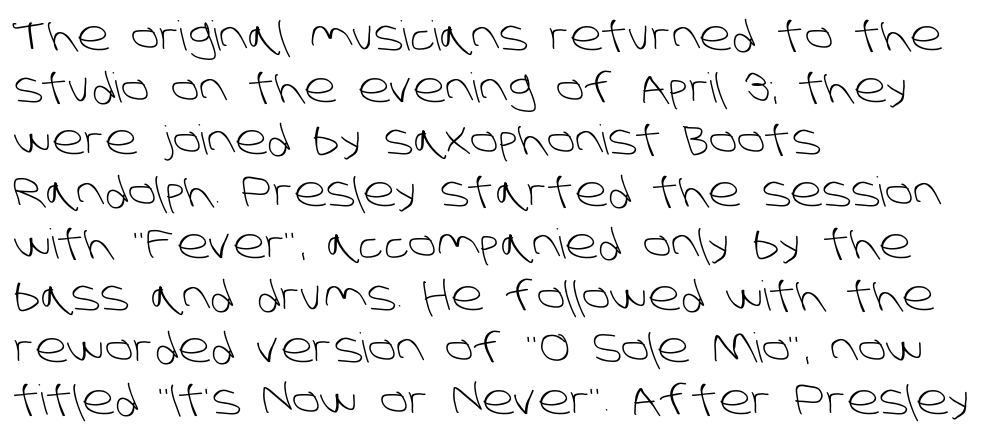
{"serif": "no", "bold": "no", "weight": "light", "width": "normal", "stroke_contrast": "low", "x_height": "large", "monospaced": "no", "underline": "no", "align": "left", "line_spacing": "normal", "line_spacing_ratio": 1.27, "letter_spacing": "normal", "letter_spacing_em": 0.0, "glyph_px": 41}
